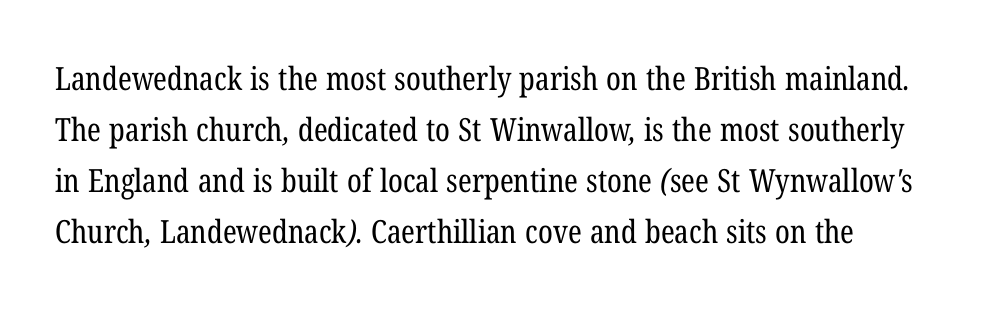
The image shows 32 px regular-weight, condensed serif type; set normal line spacing (1.59x), normal letter spacing, not underlined; low stroke contrast and a medium x-height.
